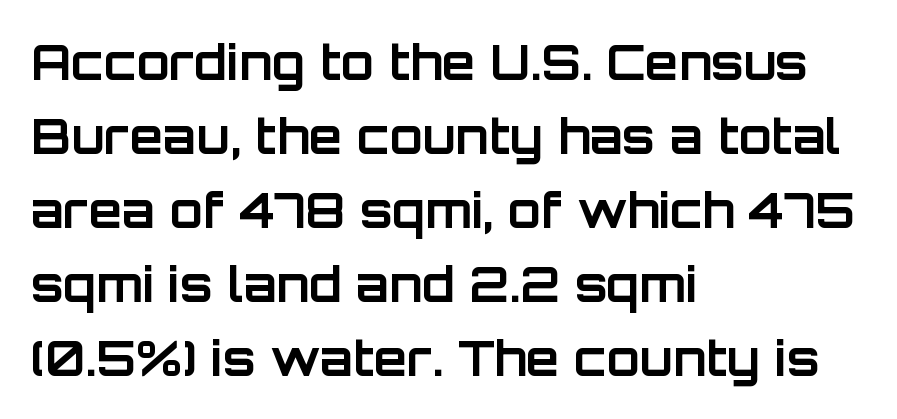
The image shows 48 px bold sans-serif type, upright; set left-aligned, normal line spacing (1.54x), normal letter spacing, not underlined; low stroke contrast and a large x-height.
